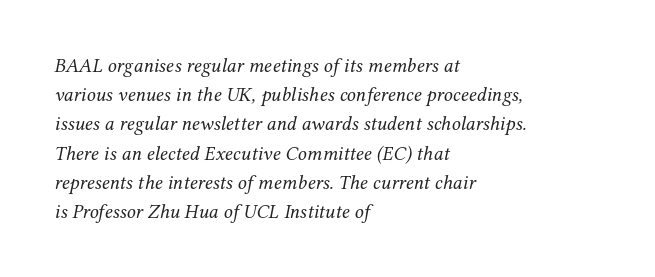
Baseline-to-baseline distance is the conventional proportion of letter height. On a weight scale, this lands at 450 or below. Does extra space separate the letters? No, they use regular spacing. One-word summary of the alignment: left.
